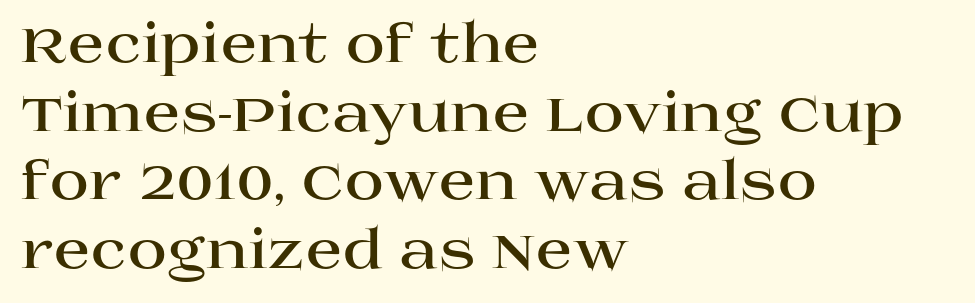
Each letter keeps its own natural width here, so spacing adapts to shape. Alignment: flush left. Spacing between characters is what you'd get straight out of the box. Note: serifs present on the glyphs. If you measured baseline to baseline, you'd find a middling distance.
